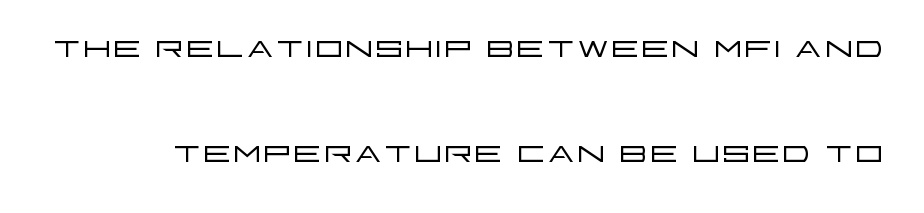
Q: Is the text bold? A: No.
Q: Is the text italic (slanted)? A: No, it is upright.
Q: Is the typeface a serif or a sans-serif typeface? A: Sans-serif.
Q: Is the text underlined? A: No.
Q: Is the spacing between letters normal or unusually wide? A: Normal.
Q: Is the spacing between lines tight, normal or loose? A: Loose.
Q: Width (condensed, normal, or wide)? A: Wide.
Q: Stroke contrast? A: Low.
Q: x-height? A: Large.
Q: Monospaced? A: No.
